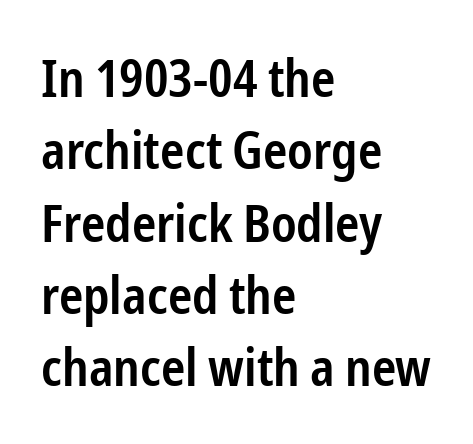
Q: Is the text bold? A: Semi-bold.
Q: Is the text italic (slanted)? A: No, it is upright.
Q: Is the typeface a serif or a sans-serif typeface? A: Sans-serif.
Q: Is the text underlined? A: No.
Q: How is the paragraph aligned? A: Left-aligned.
Q: Is the spacing between letters normal or unusually wide? A: Normal.
Q: Is the spacing between lines tight, normal or loose? A: Normal.
Q: Width (condensed, normal, or wide)? A: Condensed.
Q: Stroke contrast? A: Low.
Q: x-height? A: Medium.
Q: Monospaced? A: No.
